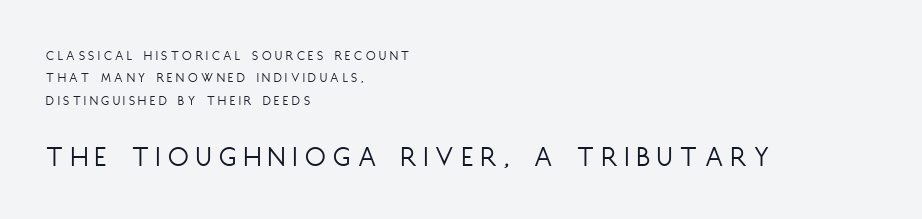
The passage shown is typed in a proportional face where columns would drift. Check the space under the baseline: it is left empty. The letters look calm and open, with moderate or lighter stems. Horizontal alignment here is leftward, the default for most running prose. The letterforms stand isolated, each surrounded by extra space. You can tell it's not italic because the verticals are truly vertical.
